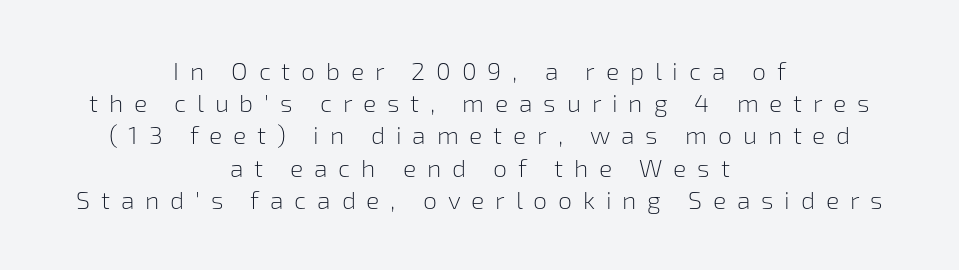
{"italic": "no", "bold": "no", "underline": "no", "align": "center", "line_spacing": "normal", "line_spacing_ratio": 1.29, "letter_spacing": "wide", "letter_spacing_em": 0.43, "glyph_px": 25}
